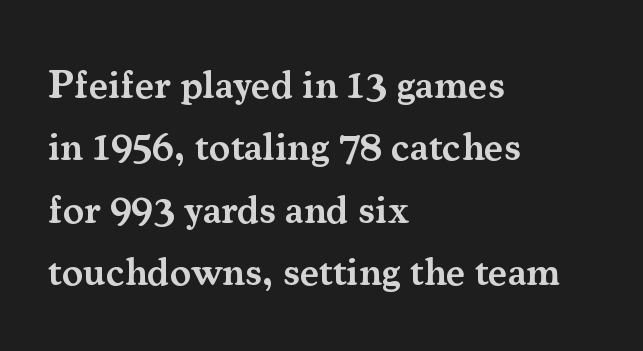
{"serif": "yes", "italic": "no", "bold": "semi", "weight": "semibold", "width": "normal", "stroke_contrast": "medium", "x_height": "small", "monospaced": "no", "underline": "no", "align": "left", "line_spacing": "normal", "line_spacing_ratio": 1.56, "letter_spacing": "normal", "letter_spacing_em": 0.0, "glyph_px": 40}
